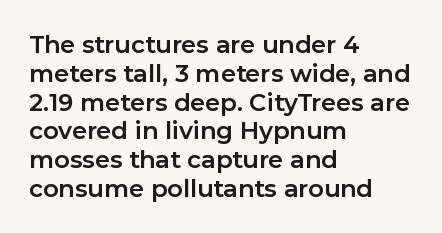
Q: Is the text bold? A: Yes.
Q: Is the text italic (slanted)? A: No, it is upright.
Q: Is the text underlined? A: No.
Q: How is the paragraph aligned? A: Left-aligned.
Q: Is the spacing between letters normal or unusually wide? A: Normal.
